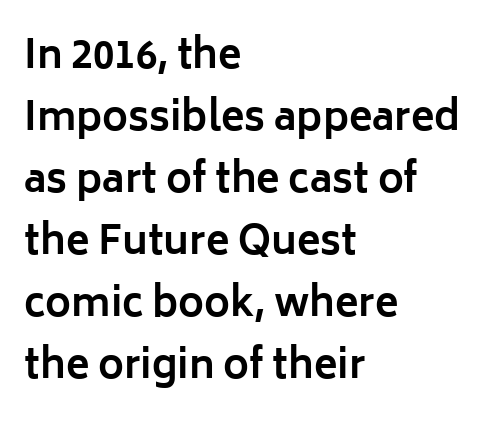
The image shows 39 px bold sans-serif type, upright; set left-aligned, normal line spacing (1.59x), normal letter spacing, not underlined; low stroke contrast and a medium x-height.
